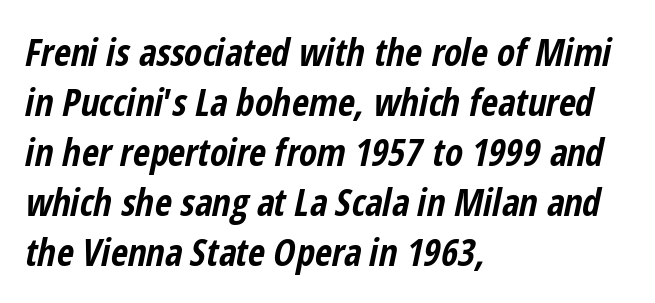
The image shows 37 px bold, condensed type, italic (leaning right); set left-aligned, normal line spacing (1.35x), normal letter spacing, not underlined; low stroke contrast and a medium x-height.
